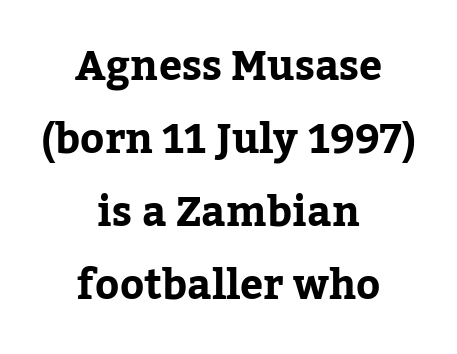
Q: Is the text italic (slanted)? A: No, it is upright.
Q: Is the typeface a serif or a sans-serif typeface? A: Serif.
Q: Is the text underlined? A: No.
Q: How is the paragraph aligned? A: Centered.
Q: Is the spacing between letters normal or unusually wide? A: Normal.
Q: Width (condensed, normal, or wide)? A: Normal.
Q: Stroke contrast? A: Low.
Q: x-height? A: Medium.
Q: Monospaced? A: No.
